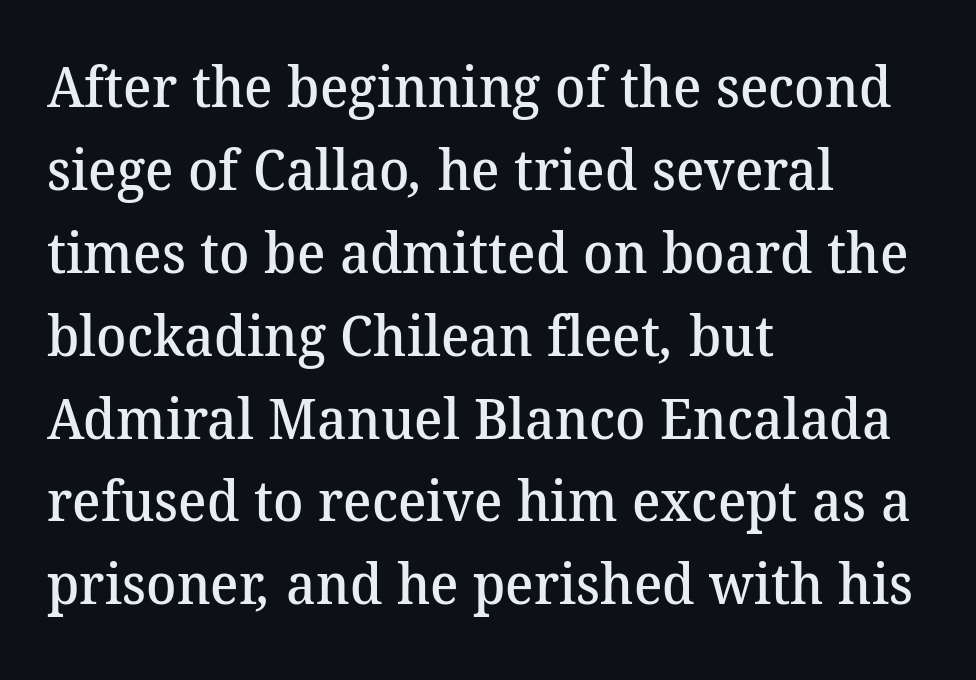
Caption: multi-line text, flush left, ragged right. Beneath every word, the page is bare. A normal amount of white space separates one row of letters from the next. Spacing between characters is what you'd get straight out of the box. The face used here is proportionally spaced, like ordinary book or web type.
